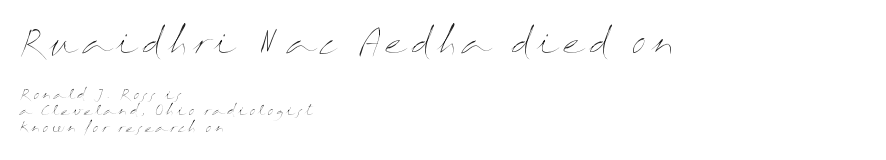
The image shows 33 px thin, wide type; set left-aligned, tight line spacing (1.15x), not underlined; the first (top) block is 2.36x larger; medium stroke contrast and a medium x-height.
